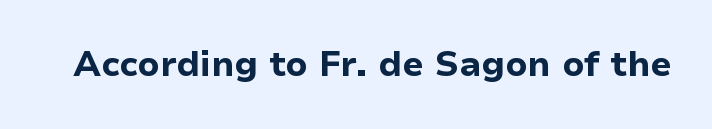
Tall strokes in this sample are plumb rather than angled. Varying glyph widths throughout — classic text-font behaviour. Default kerning and tracking; the words read as compact shapes. Its strokes are broad and dark, the hallmark of bold type. Quick note: underline off.
